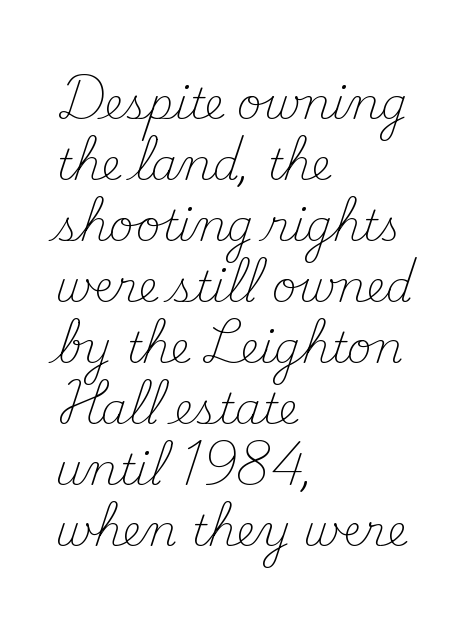
{"serif": "yes", "bold": "no", "weight": "light", "width": "normal", "stroke_contrast": "medium", "x_height": "small", "monospaced": "no", "underline": "no", "align": "left", "line_spacing": "normal", "line_spacing_ratio": 1.42, "letter_spacing": "normal", "letter_spacing_em": 0.0, "glyph_px": 43}
